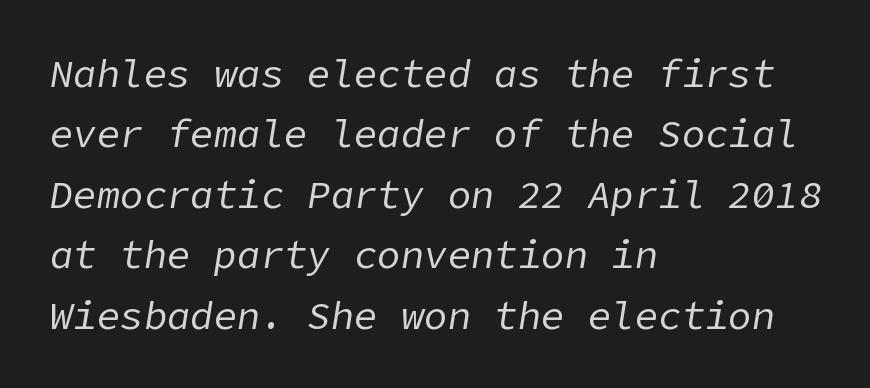
{"italic": "yes", "lean": "right", "slant_degrees": 9, "bold": "no", "weight": "regular", "width": "normal", "stroke_contrast": "low", "x_height": "medium", "underline": "no", "align": "left", "line_spacing": "normal", "line_spacing_ratio": 1.55, "letter_spacing": "normal", "letter_spacing_em": 0.0, "glyph_px": 39}
